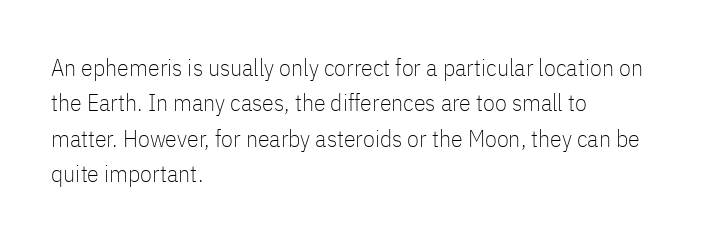
The image shows 24 px text type, upright; set left-aligned, normal line spacing (1.47x), normal letter spacing, not underlined.
